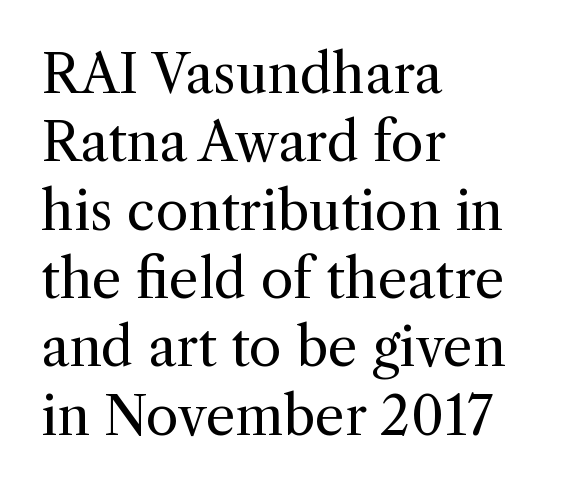
The image shows 53 px regular-weight serif type, upright; set left-aligned, normal line spacing (1.29x), normal letter spacing, not underlined; a medium x-height.
